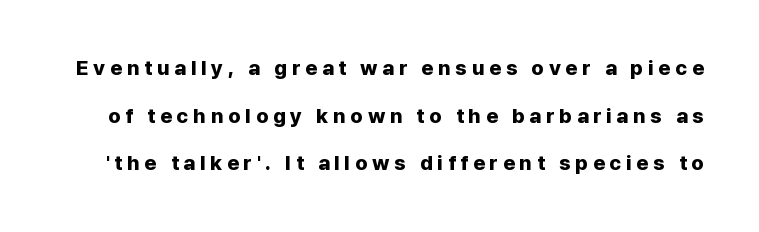
The image shows 21 px bold type, upright; set loose line spacing (2.27x), unusually wide letter spacing (+0.22 em), not underlined.
